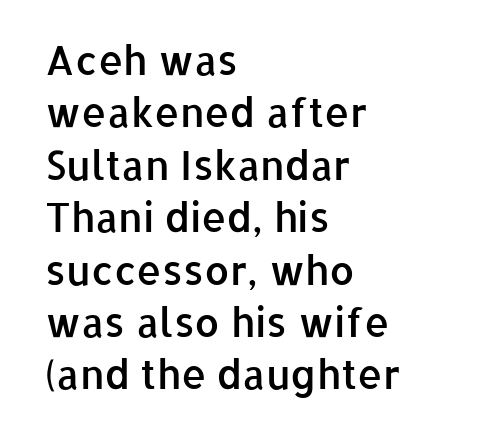
The image shows 40 px semibold sans-serif type, upright; set left-aligned, normal line spacing (1.31x), normal letter spacing, not underlined; low stroke contrast and a medium x-height.
